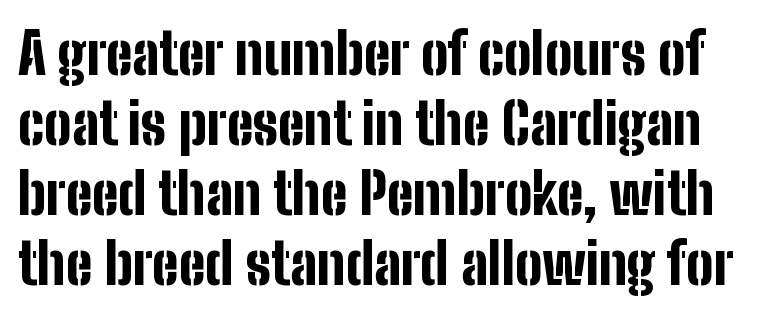
{"serif": "no", "italic": "no", "bold": "yes", "weight": "bold", "width": "condensed", "stroke_contrast": "low", "x_height": "medium", "monospaced": "no", "underline": "no", "line_spacing_ratio": 1.23, "letter_spacing": "normal", "letter_spacing_em": 0.0, "glyph_px": 57}
